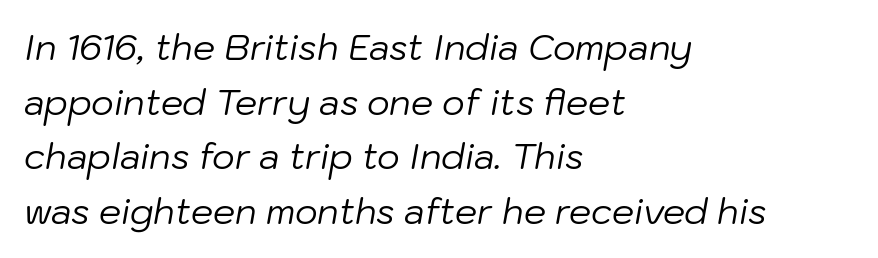
{"italic": "yes", "lean": "right", "slant_degrees": 10, "bold": "no", "weight": "regular", "width": "normal", "stroke_contrast": "low", "x_height": "medium", "monospaced": "no", "underline": "no", "align": "left", "line_spacing": "normal", "line_spacing_ratio": 1.56, "letter_spacing": "normal", "letter_spacing_em": 0.0, "glyph_px": 35}
